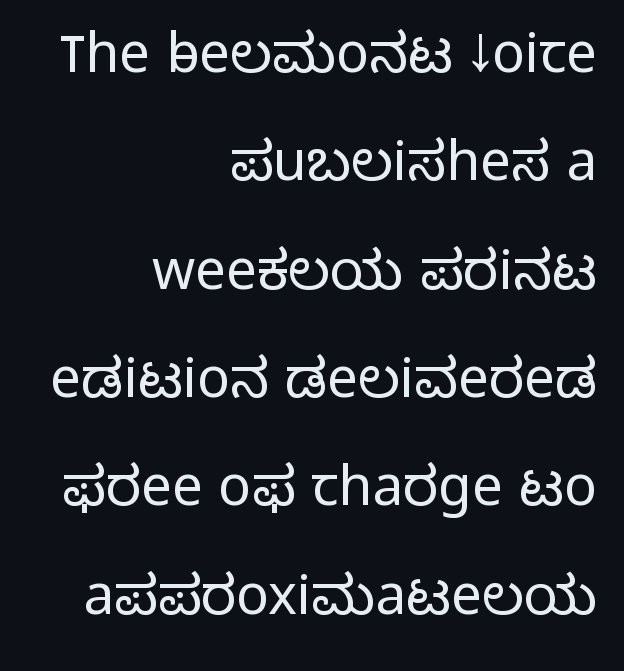
Q: Is the text bold? A: No.
Q: Is the text italic (slanted)? A: No, it is upright.
Q: Is the typeface a serif or a sans-serif typeface? A: Sans-serif.
Q: Is the text underlined? A: No.
Q: How is the paragraph aligned? A: Right-aligned.
Q: Is the spacing between letters normal or unusually wide? A: Normal.
Q: Is the spacing between lines tight, normal or loose? A: Loose.
Q: Width (condensed, normal, or wide)? A: Normal.
Q: Stroke contrast? A: Low.
Q: x-height? A: Medium.
Q: Monospaced? A: No.
